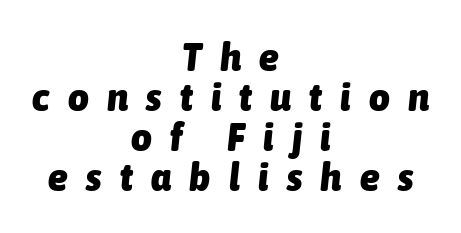
The image shows 40 px heavy, condensed type, italic (leaning right); set centered, tight line spacing (1.0x), unusually wide letter spacing (+0.46 em), not underlined; low stroke contrast and a medium x-height.
